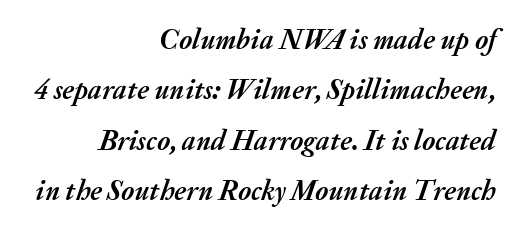
Note the varied advance widths — an 'i' is clearly narrower than an 'm'. Spacing between characters is what you'd get straight out of the box. Check the space under the baseline: it is left empty. Bold? Absolutely — the strokes are thick and heavy. Rendered with sloped, italic letterforms. Reading down the block, your eye finds every line finishing at a fixed right position.
